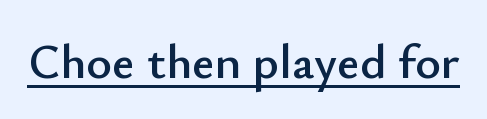
The face used here is rendered with its standard letterfit. Character widths vary here, with narrow letters taking less room than wide ones. The characters display no serif detailing; their extremities are plain. Honestly, the underline is the first thing you notice here. Does the lettering tilt? It doesn't — this is upright.
